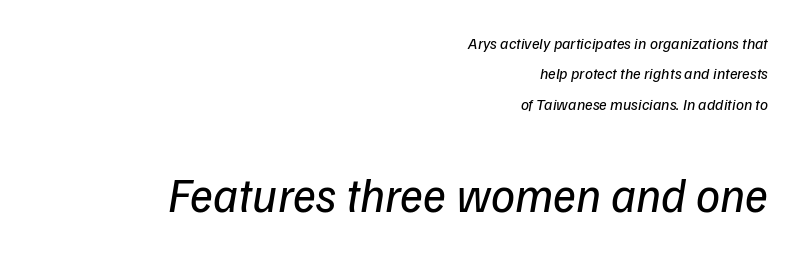
The face used here appears at its bigger size in the lower chunk. The tracking reads as untouched default to a designer's eye. Regarding serifs, this sample does without them. Horizontal alignment here is rightward, an uncommon choice for prose. Airy leading. Stroke thickness stays within the range of a standard reading face or lighter.
